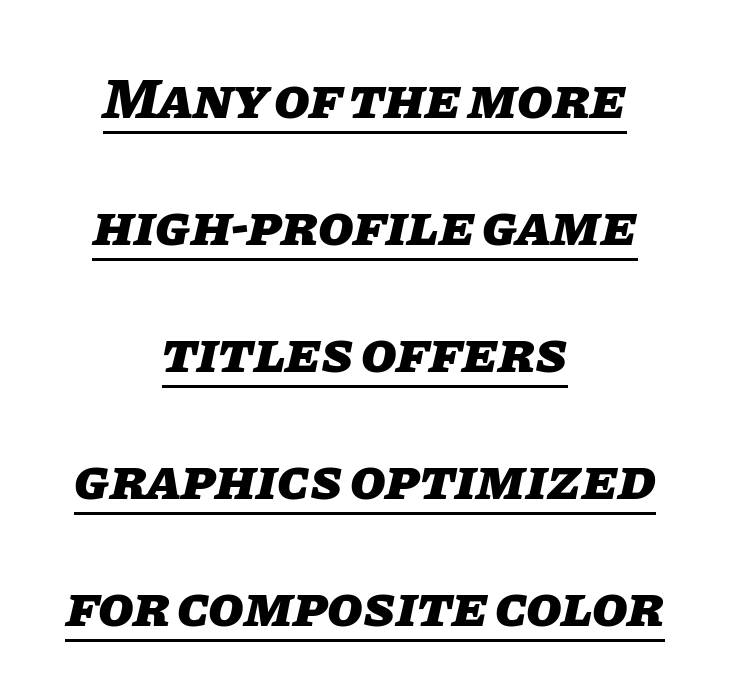
Heft: maximum for text — a bold. Line starts and ends both wander, symmetrically. Is there an underline? Yes — a line sits under the letters. Compared with typical paragraphs, the rows here are farther apart. Looks like regular typesetting: each glyph gets only the width it needs. The passage shown leans; its letterforms are oblique.
